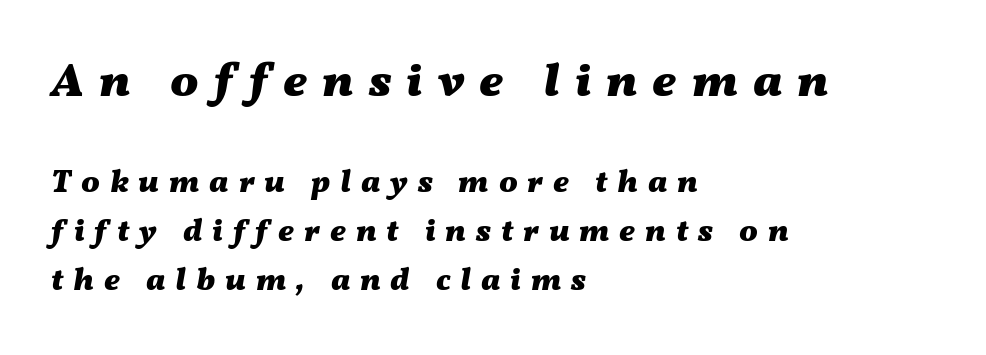
The image shows 47 px heavy, wide type, italic (leaning right); set left-aligned, normal line spacing (1.57x), unusually wide letter spacing (+0.32 em), not underlined; the first (top) block is 1.52x larger; medium stroke contrast and a medium x-height.
